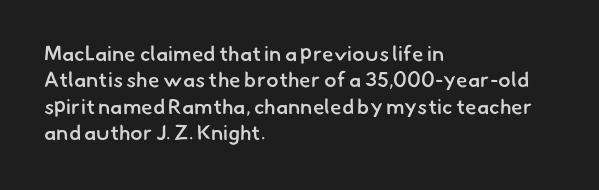
{"bold": "semi", "underline": "no", "align": "left", "line_spacing": "normal", "line_spacing_ratio": 1.26, "letter_spacing": "normal", "letter_spacing_em": 0.0, "glyph_px": 21}
